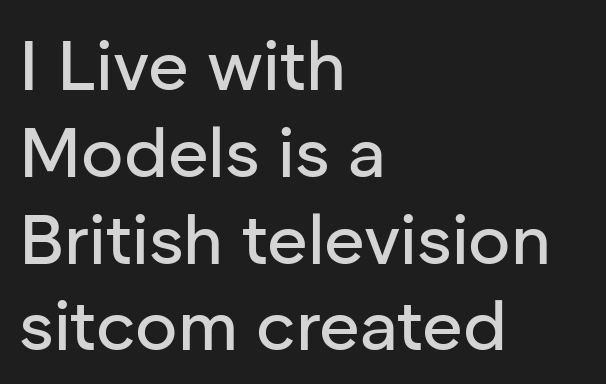
Q: Is the text italic (slanted)? A: No, it is upright.
Q: Is the typeface a serif or a sans-serif typeface? A: Sans-serif.
Q: Is the text underlined? A: No.
Q: How is the paragraph aligned? A: Left-aligned.
Q: Is the spacing between letters normal or unusually wide? A: Normal.
Q: Width (condensed, normal, or wide)? A: Normal.
Q: Stroke contrast? A: Low.
Q: x-height? A: Medium.
Q: Monospaced? A: No.
